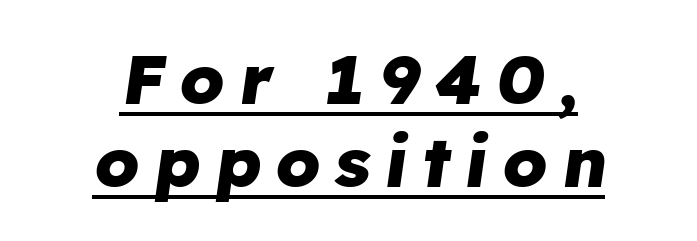
The image shows 69 px heavy type, italic (leaning right); set centered, line spacing 1.21x, unusually wide letter spacing (+0.21 em), underlined; low stroke contrast and a medium x-height.
